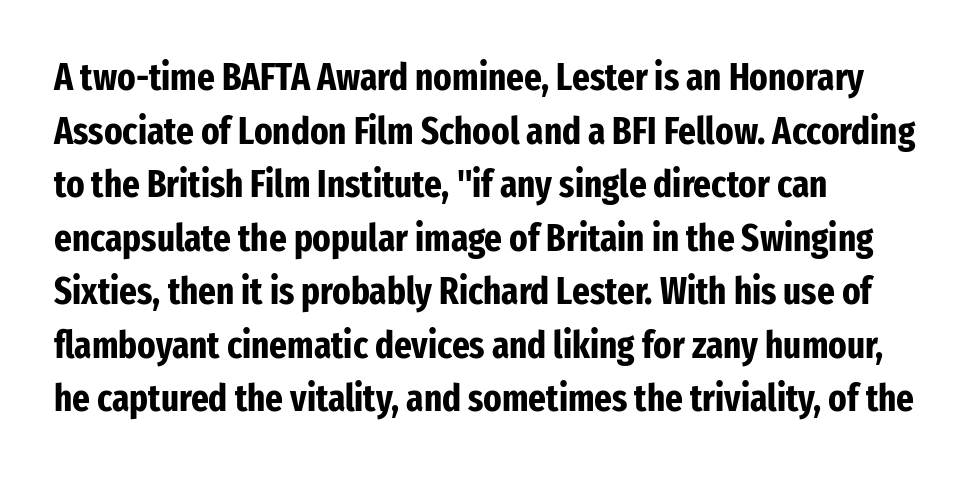
The image shows 38 px bold, condensed sans-serif type, upright; set left-aligned, normal line spacing (1.41x), normal letter spacing, not underlined; low stroke contrast and a medium x-height.
